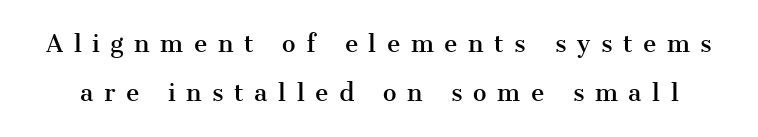
The baseline area is clear. The font's upright variant was chosen for this text. The passage shown stacks its lines with a broad gap. Characters follow at a spacing far wider than the type designer built in.
